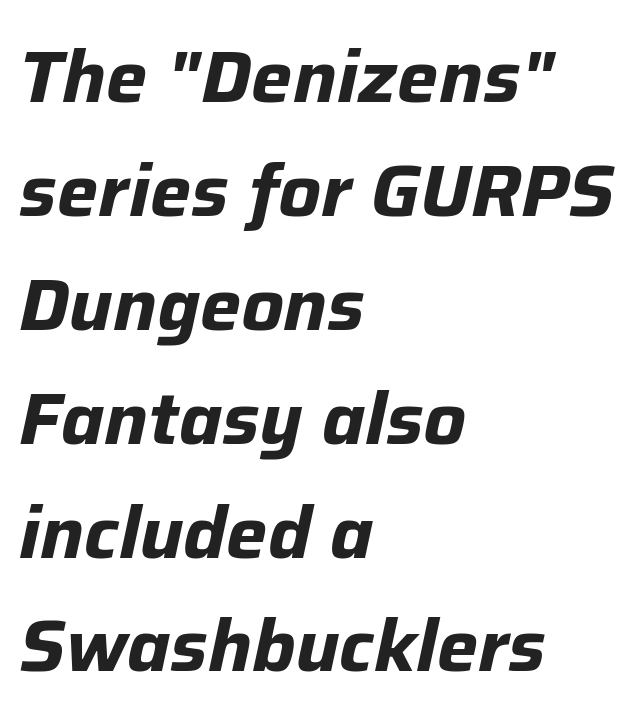
Q: Is the text bold? A: Yes.
Q: Is the text italic (slanted)? A: Yes, it leans right by about 12 degrees.
Q: Is the text underlined? A: No.
Q: How is the paragraph aligned? A: Left-aligned.
Q: Is the spacing between letters normal or unusually wide? A: Normal.
Q: Is the spacing between lines tight, normal or loose? A: Normal.
Q: Width (condensed, normal, or wide)? A: Normal.
Q: Stroke contrast? A: Low.
Q: x-height? A: Medium.
Q: Monospaced? A: No.
